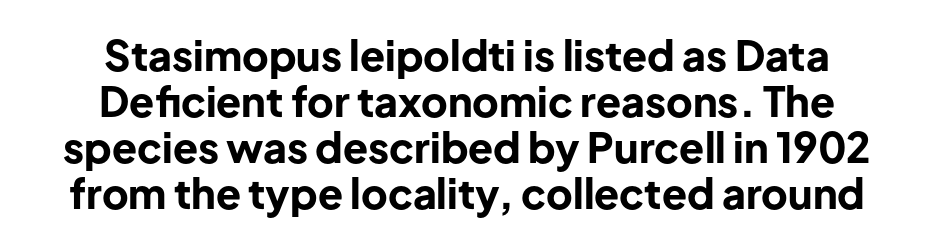
{"serif": "no", "italic": "no", "bold": "yes", "weight": "bold", "width": "normal", "stroke_contrast": "low", "x_height": "medium", "monospaced": "no", "underline": "no", "align": "center", "line_spacing": "tight", "line_spacing_ratio": 1.12, "letter_spacing": "normal", "letter_spacing_em": 0.0, "glyph_px": 41}
